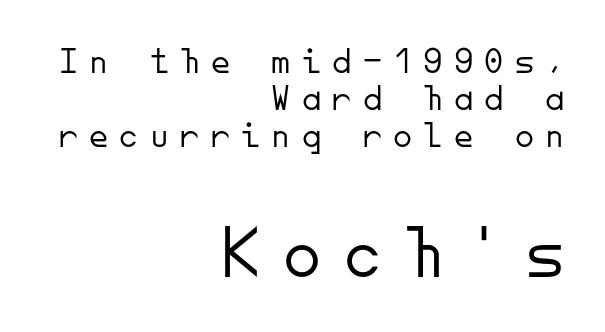
Q: Is the text bold? A: No.
Q: Is the text italic (slanted)? A: No, it is upright.
Q: Is the typeface a serif or a sans-serif typeface? A: Sans-serif.
Q: Is the text underlined? A: No.
Q: How is the paragraph aligned? A: Right-aligned.
Q: Is the spacing between letters normal or unusually wide? A: Unusually wide.
Q: Is the spacing between lines tight, normal or loose? A: Tight.
Q: Which block of text is set in a larger size, the first (top) or the second (bottom)? A: The second (bottom) one.
Q: Width (condensed, normal, or wide)? A: Normal.
Q: Stroke contrast? A: Low.
Q: x-height? A: Small.
Q: Monospaced? A: Yes.
